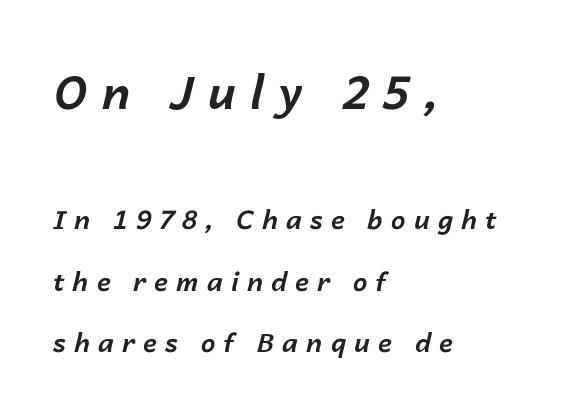
{"italic": "yes", "lean": "right", "slant_degrees": 14, "bold": "yes", "weight": "bold", "width": "normal", "stroke_contrast": "low", "x_height": "medium", "monospaced": "no", "underline": "no", "align": "left", "line_spacing": "loose", "line_spacing_ratio": 2.36, "letter_spacing": "wide", "letter_spacing_em": 0.31, "larger_block": "first", "size_ratio": 1.77, "glyph_px": 46}
